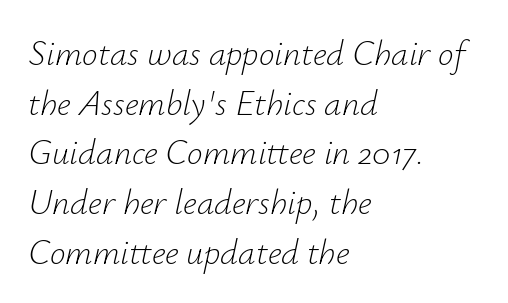
Q: Is the text bold? A: No.
Q: Is the text italic (slanted)? A: Yes, it leans right by about 12 degrees.
Q: Is the text underlined? A: No.
Q: How is the paragraph aligned? A: Left-aligned.
Q: Is the spacing between letters normal or unusually wide? A: Normal.
Q: Is the spacing between lines tight, normal or loose? A: Normal.
Q: Width (condensed, normal, or wide)? A: Normal.
Q: Stroke contrast? A: Low.
Q: x-height? A: Small.
Q: Monospaced? A: No.
